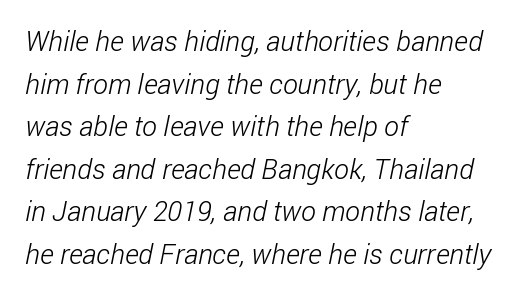
The image shows 28 px light, condensed sans-serif type; set left-aligned, normal line spacing (1.52x), normal letter spacing, not underlined; low stroke contrast and a medium x-height.
